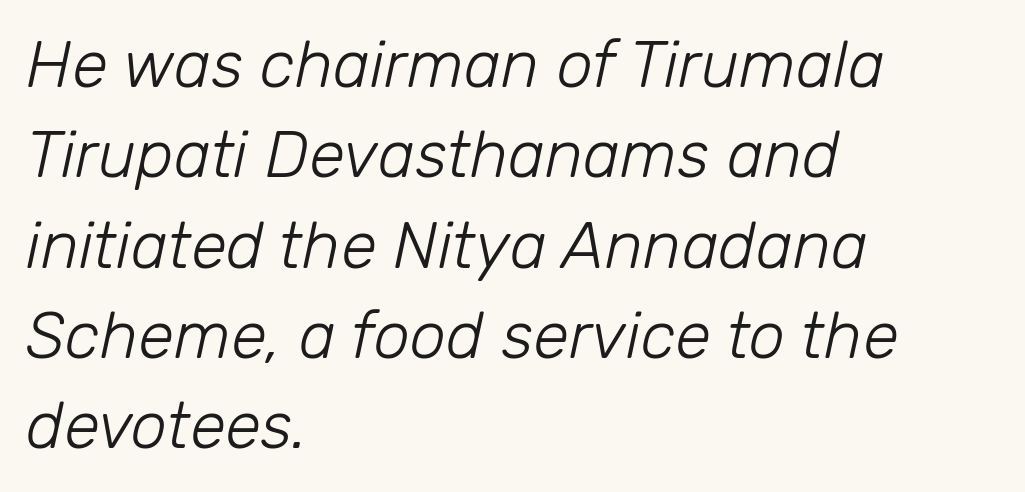
{"italic": "yes", "lean": "right", "slant_degrees": 12, "bold": "no", "weight": "light", "width": "normal", "stroke_contrast": "low", "x_height": "medium", "monospaced": "no", "underline": "no", "align": "left", "line_spacing": "normal", "line_spacing_ratio": 1.39, "letter_spacing": "normal", "letter_spacing_em": 0.0, "glyph_px": 65}
